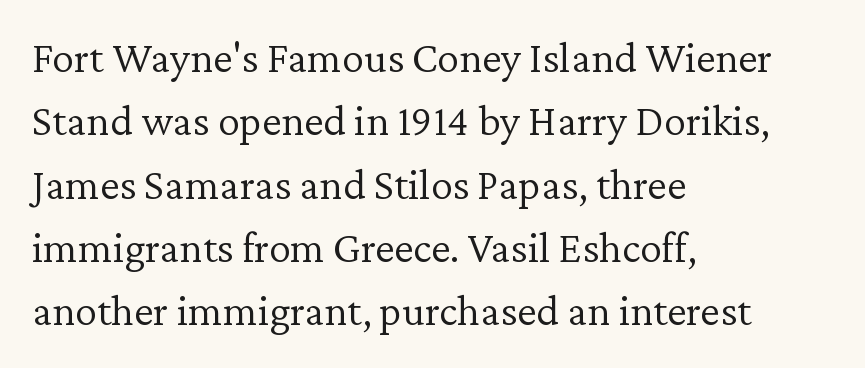
Q: Is the text bold? A: No.
Q: Is the text italic (slanted)? A: No, it is upright.
Q: Is the typeface a serif or a sans-serif typeface? A: Serif.
Q: Is the text underlined? A: No.
Q: How is the paragraph aligned? A: Left-aligned.
Q: Is the spacing between letters normal or unusually wide? A: Normal.
Q: Is the spacing between lines tight, normal or loose? A: Normal.
Q: Width (condensed, normal, or wide)? A: Normal.
Q: Stroke contrast? A: Low.
Q: x-height? A: Medium.
Q: Monospaced? A: No.
